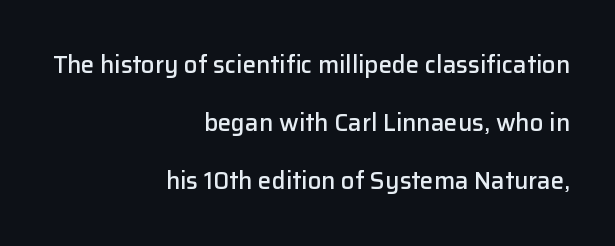
Vertically, the passage feels expansive, rows floating well apart. When letters stand straight like this, we call the style roman or upright. These lines carry some extra weight — a demibold, not a full bold. The lines are quadded right. Caption: standard tracking, unaltered.
